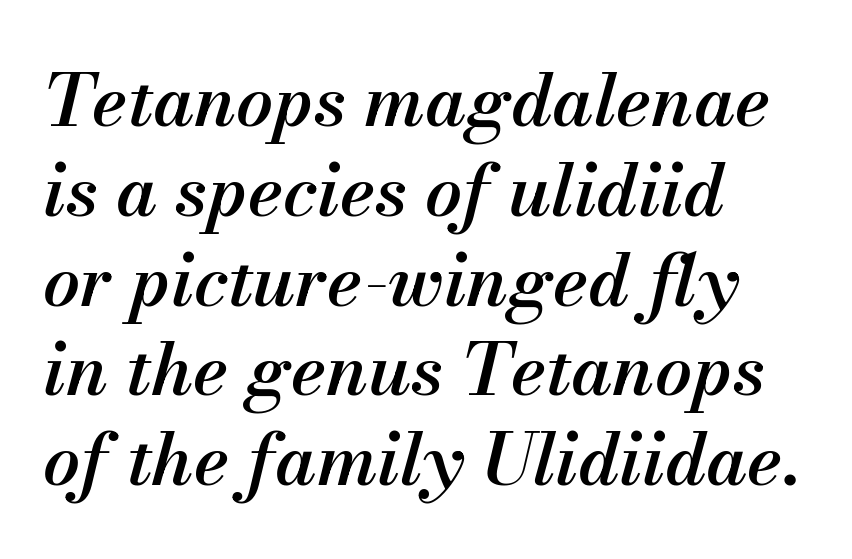
{"italic": "yes", "lean": "right", "slant_degrees": 13, "bold": "semi", "weight": "semibold", "width": "normal", "stroke_contrast": "medium", "x_height": "small", "monospaced": "no", "underline": "no", "align": "left", "line_spacing_ratio": 1.23, "letter_spacing": "normal", "letter_spacing_em": 0.0, "glyph_px": 73}
